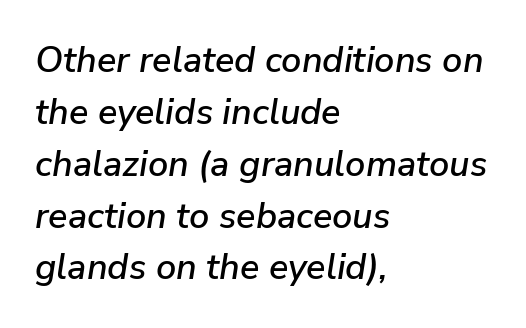
Q: Is the text italic (slanted)? A: Yes, it leans right by about 9 degrees.
Q: Is the text underlined? A: No.
Q: How is the paragraph aligned? A: Left-aligned.
Q: Is the spacing between letters normal or unusually wide? A: Normal.
Q: Is the spacing between lines tight, normal or loose? A: Normal.
Q: Width (condensed, normal, or wide)? A: Normal.
Q: Stroke contrast? A: Low.
Q: x-height? A: Medium.
Q: Monospaced? A: No.
